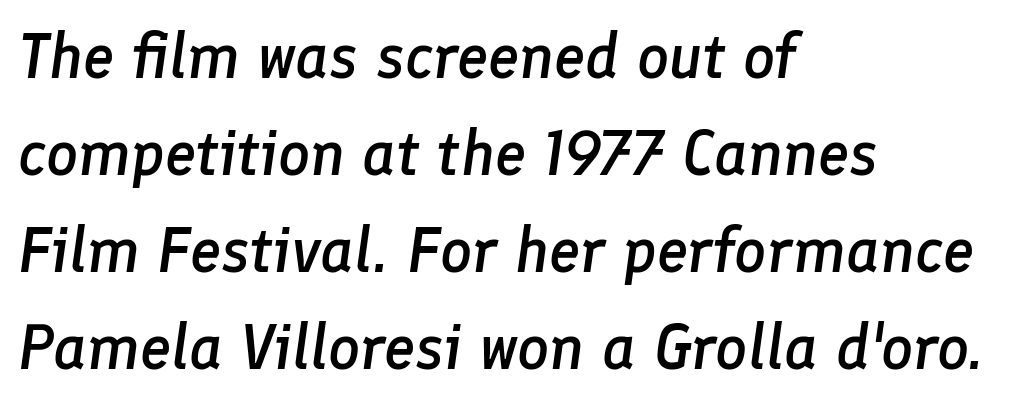
{"italic": "yes", "lean": "right", "slant_degrees": 8, "bold": "semi", "weight": "semibold", "width": "normal", "stroke_contrast": "low", "x_height": "medium", "monospaced": "no", "underline": "no", "align": "left", "line_spacing": "normal", "line_spacing_ratio": 1.54, "letter_spacing": "normal", "letter_spacing_em": 0.0, "glyph_px": 63}
